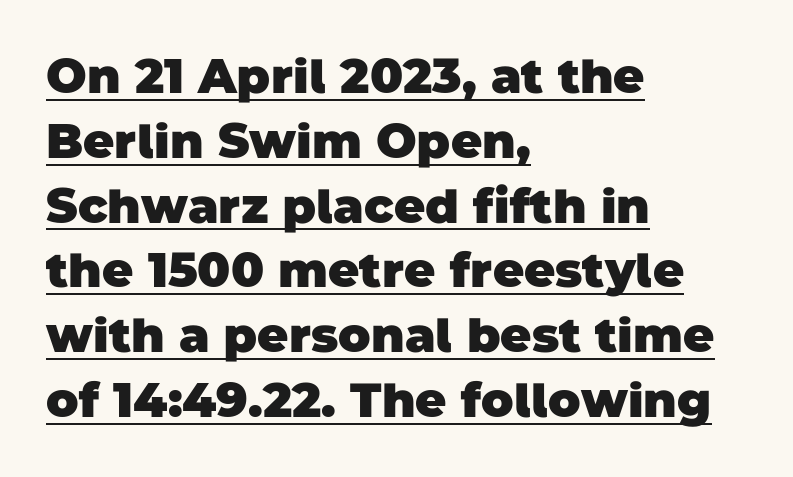
{"serif": "no", "bold": "yes", "weight": "heavy", "width": "normal", "stroke_contrast": "low", "x_height": "large", "monospaced": "no", "underline": "yes", "align": "left", "line_spacing": "normal", "line_spacing_ratio": 1.35, "letter_spacing": "normal", "letter_spacing_em": 0.0, "glyph_px": 48}
